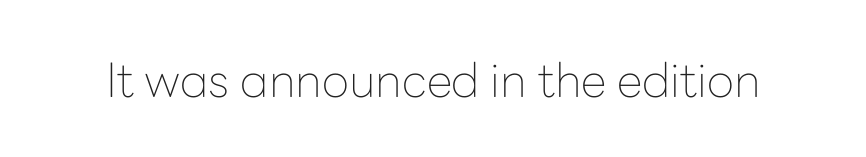
Underline: absent. The typography opts for an upright posture over an oblique one. Letterform terminals end flat and unadorned throughout the passage. This reads as an unemphasized weight, regular at the heaviest. In terms of letterspacing, this is plain default setting. You could not count columns in this text — the font is proportionally spaced.
